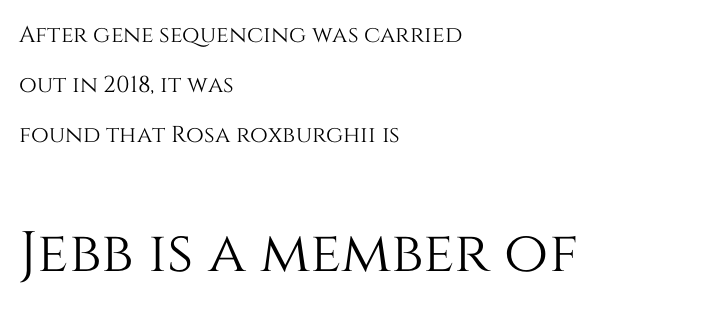
{"italic": "no", "width": "normal", "stroke_contrast": "medium", "x_height": "large", "monospaced": "no", "underline": "no", "align": "left", "line_spacing": "loose", "line_spacing_ratio": 2.18, "letter_spacing": "normal", "letter_spacing_em": 0.0, "larger_block": "second", "size_ratio": 2.48, "glyph_px": 57}
